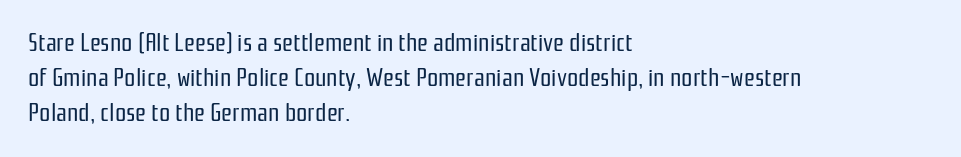
Q: Is the text bold? A: No.
Q: Is the text italic (slanted)? A: No, it is upright.
Q: Is the text underlined? A: No.
Q: How is the paragraph aligned? A: Left-aligned.
Q: Is the spacing between letters normal or unusually wide? A: Normal.
Q: Is the spacing between lines tight, normal or loose? A: Normal.
